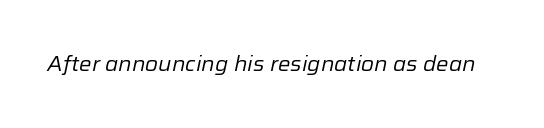
{"italic": "yes", "lean": "right", "slant_degrees": 12, "bold": "no", "underline": "no", "letter_spacing": "normal", "letter_spacing_em": 0.0, "glyph_px": 21}
